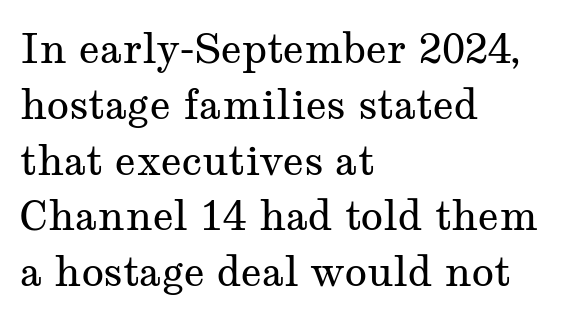
{"serif": "yes", "italic": "no", "bold": "no", "weight": "regular", "width": "wide", "stroke_contrast": "medium", "x_height": "medium", "monospaced": "no", "underline": "no", "align": "left", "line_spacing": "normal", "line_spacing_ratio": 1.36, "letter_spacing": "normal", "letter_spacing_em": 0.0, "glyph_px": 41}
